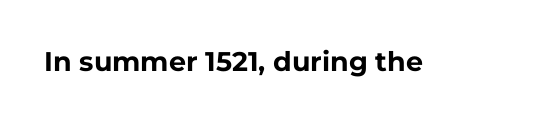
The image shows 27 px bold type, upright; set normal letter spacing, not underlined.
